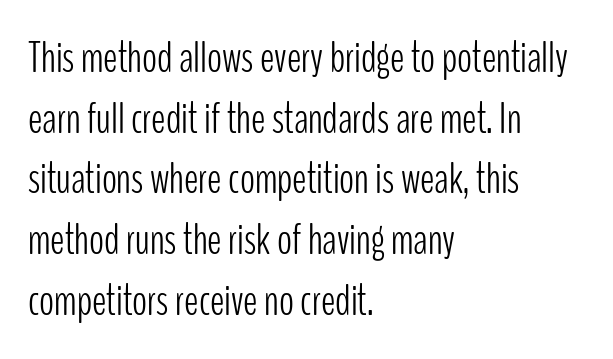
Weight class: somewhere from thin through regular. Students, observe: this is what conventionally led text looks like. Is this a sans? Yes — the strokes have no serifs. Horizontal alignment here is leftward, the default for most running prose. The lettering holds an erect, upright posture throughout.
